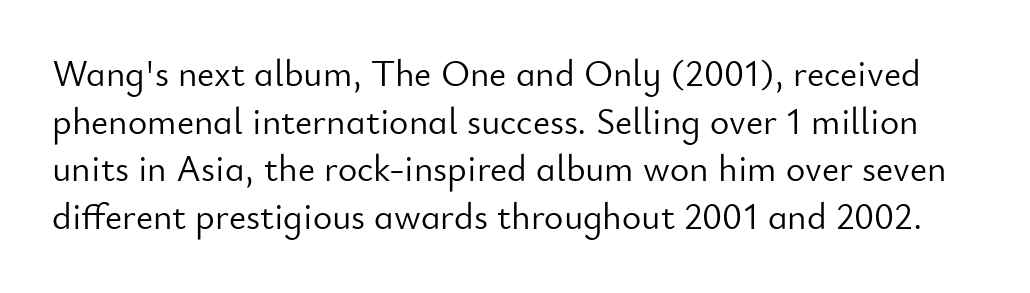
Caption: standard tracking, unaltered. Nobody drew a line under any word here. The typeface chosen for these lines omits serifs. Stems and bowls with no extra thickness — not bold.
